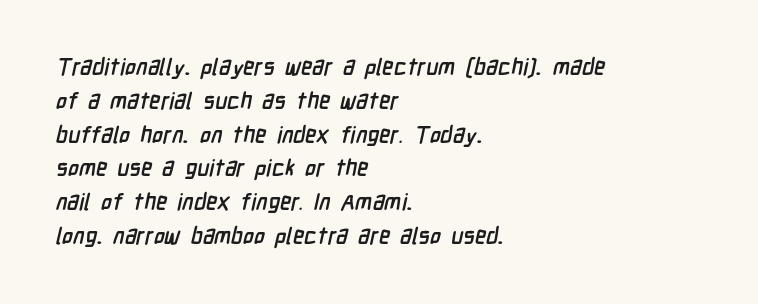
The block of text has a typical density, with ordinary space between rows. Words appear dense and cohesive because spacing is normal. A classic flush-left, rag-right setting is used for this passage. Summary of weight: heavy, a full bold. The string is rendered with underlining switched off.
